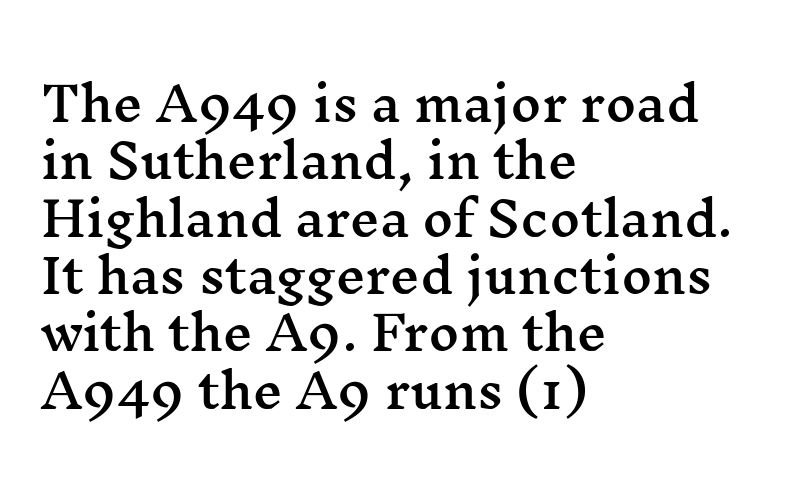
The image shows 47 px wide serif type, upright; set left-aligned, line spacing 1.22x, normal letter spacing, not underlined; medium stroke contrast and a medium x-height.
